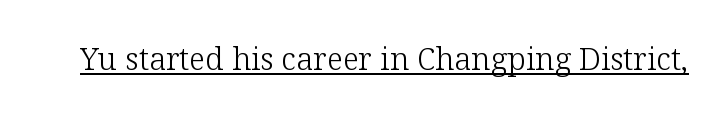
Q: Is the text bold? A: No.
Q: Is the text italic (slanted)? A: No, it is upright.
Q: Is the typeface a serif or a sans-serif typeface? A: Serif.
Q: Is the text underlined? A: Yes.
Q: Is the spacing between letters normal or unusually wide? A: Normal.
Q: Width (condensed, normal, or wide)? A: Normal.
Q: Stroke contrast? A: Low.
Q: x-height? A: Medium.
Q: Monospaced? A: No.
